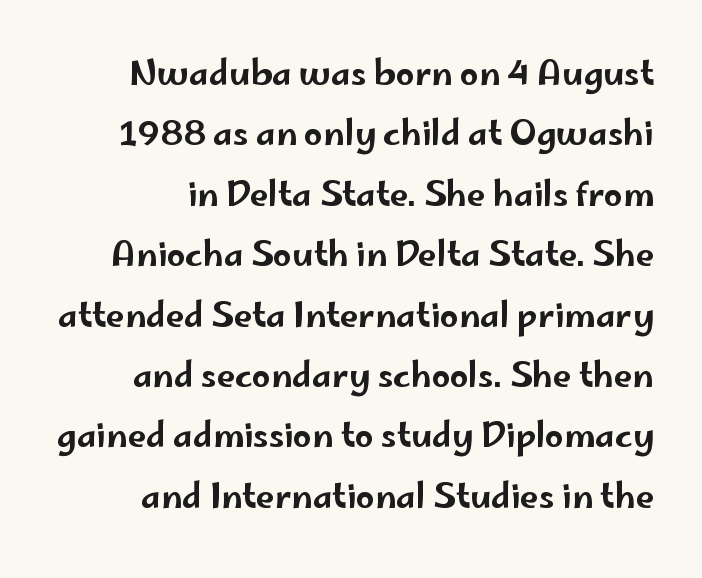
The image shows 33 px wide sans-serif type, upright; set right-aligned, line spacing 1.83x, normal letter spacing, not underlined; low stroke contrast and a small x-height.
